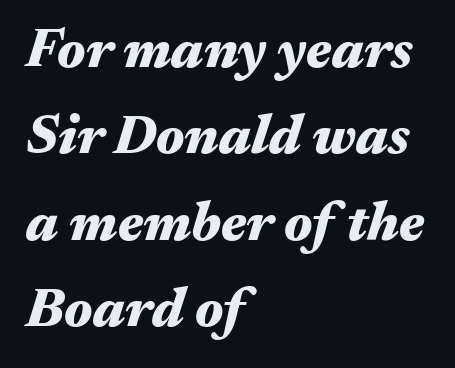
Descender tails drop into unmarked territory. Casual observation: everything's shoved over to the left. The passage shown is emphatically bold. Observe the ordinary spacing: letters are neighbours, not strangers. A typesetter would call this leading conventional body-copy spacing.
